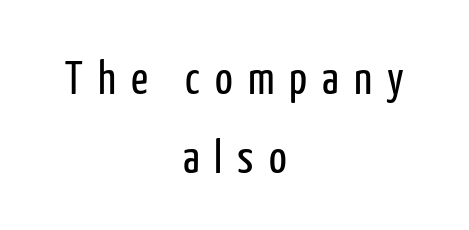
Q: Is the text bold? A: No.
Q: Is the text italic (slanted)? A: No, it is upright.
Q: Is the typeface a serif or a sans-serif typeface? A: Sans-serif.
Q: Is the text underlined? A: No.
Q: How is the paragraph aligned? A: Centered.
Q: Is the spacing between letters normal or unusually wide? A: Unusually wide.
Q: Is the spacing between lines tight, normal or loose? A: Normal.
Q: Width (condensed, normal, or wide)? A: Condensed.
Q: Stroke contrast? A: Low.
Q: x-height? A: Medium.
Q: Monospaced? A: No.
